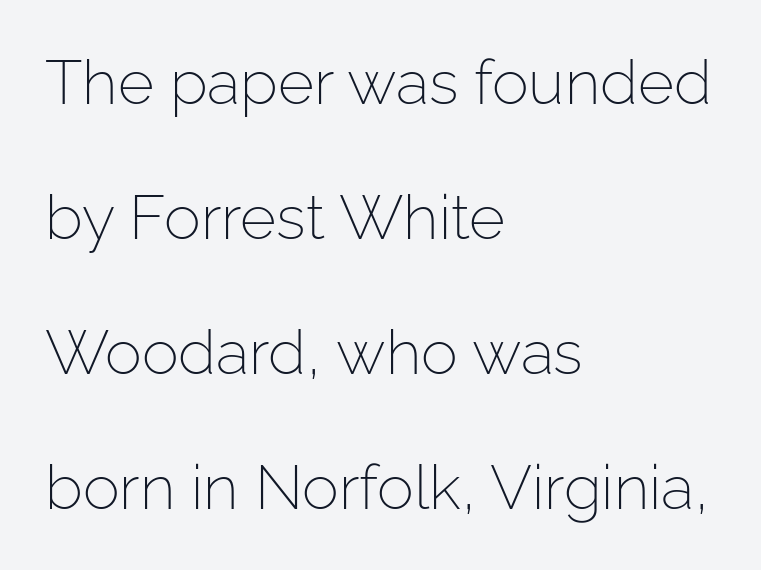
Q: Is the text bold? A: No.
Q: Is the text italic (slanted)? A: No, it is upright.
Q: Is the typeface a serif or a sans-serif typeface? A: Sans-serif.
Q: Is the text underlined? A: No.
Q: How is the paragraph aligned? A: Left-aligned.
Q: Is the spacing between letters normal or unusually wide? A: Normal.
Q: Is the spacing between lines tight, normal or loose? A: Loose.
Q: Width (condensed, normal, or wide)? A: Normal.
Q: Stroke contrast? A: Low.
Q: x-height? A: Medium.
Q: Monospaced? A: No.
